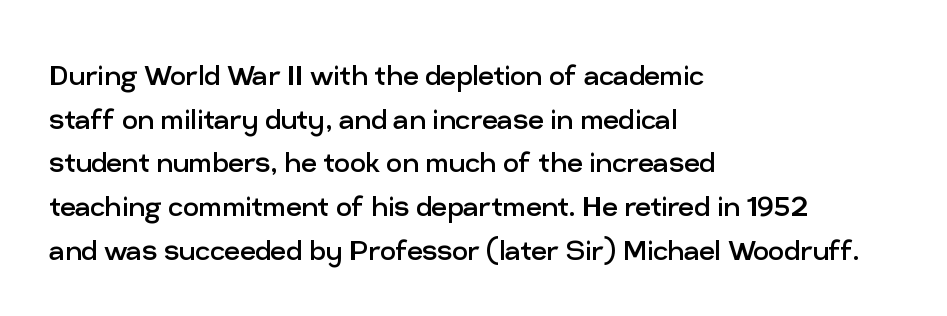
The image shows 35 px regular-weight sans-serif type, upright; set left-aligned, normal line spacing (1.25x), normal letter spacing, not underlined; low stroke contrast and a medium x-height.
